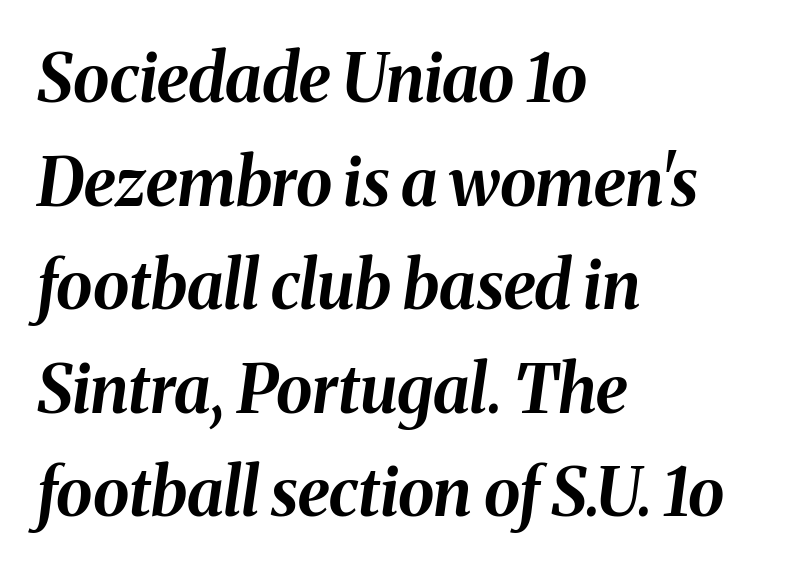
{"italic": "yes", "lean": "right", "slant_degrees": 8, "bold": "yes", "weight": "bold", "width": "normal", "stroke_contrast": "medium", "x_height": "medium", "monospaced": "no", "underline": "no", "align": "left", "line_spacing": "normal", "line_spacing_ratio": 1.57, "letter_spacing": "normal", "letter_spacing_em": 0.0, "glyph_px": 66}
